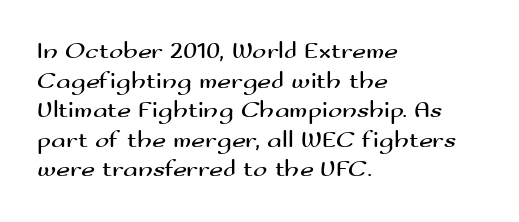
The image shows 24 px text type, upright; set left-aligned, line spacing 1.23x, normal letter spacing, not underlined.
